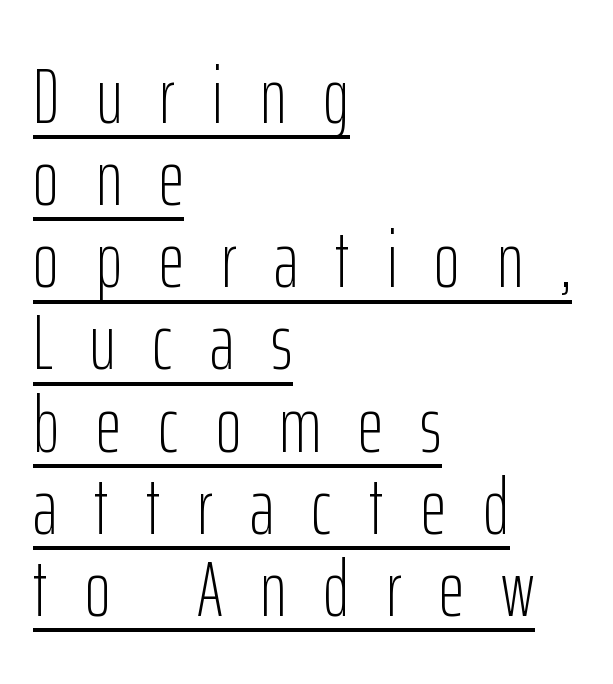
Quick note: underline on. This sample trades vertical openness for compactness between lines. Here the designer chose a conventional face with non-uniform glyph widths. Words appear elongated and porous because spacing is wide. A quiet, ordinary-to-light weight characterises the typeface. Is the block centered? No — it sits flush against the left margin.
